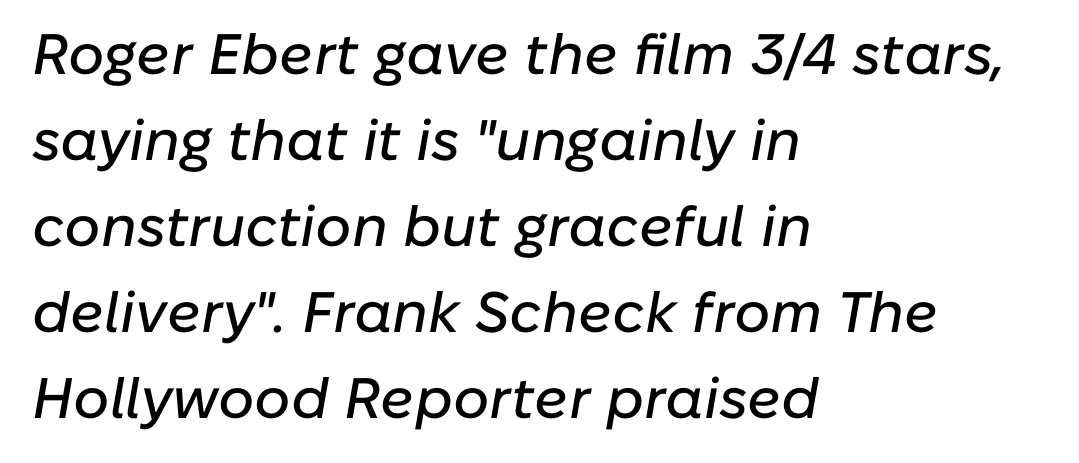
The image shows 57 px text type, italic (leaning right); set left-aligned, normal line spacing (1.51x), normal letter spacing, not underlined; low stroke contrast and a medium x-height.
